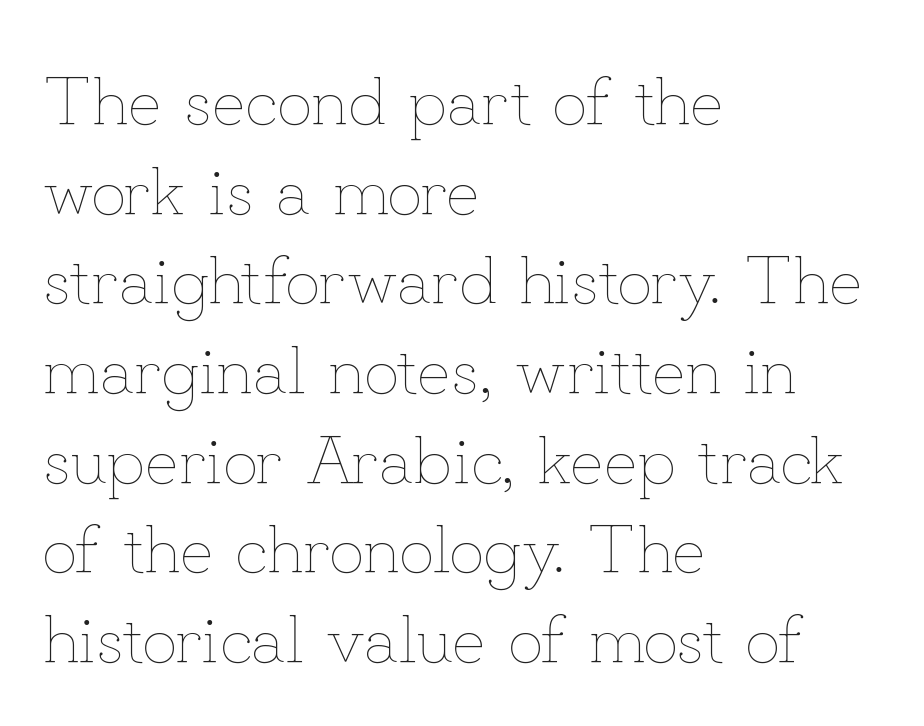
{"italic": "no", "bold": "no", "weight": "thin", "width": "normal", "stroke_contrast": "low", "x_height": "small", "monospaced": "no", "underline": "no", "align": "left", "line_spacing": "normal", "line_spacing_ratio": 1.3, "letter_spacing": "normal", "letter_spacing_em": 0.0, "glyph_px": 69}
